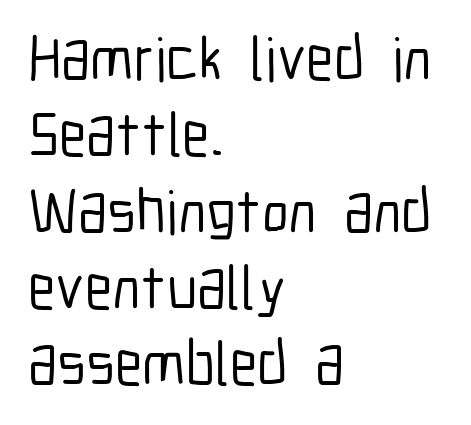
The image shows 62 px condensed sans-serif type, upright; set left-aligned, line spacing 1.23x, normal letter spacing, not underlined; low stroke contrast and a medium x-height.
